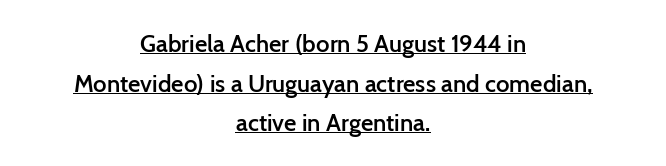
The sample has been set in demibold, a notch under bold. Tall strokes in this sample are plumb rather than angled. The passage shown has conventional tracking throughout. This rendering features underlined lettering.
